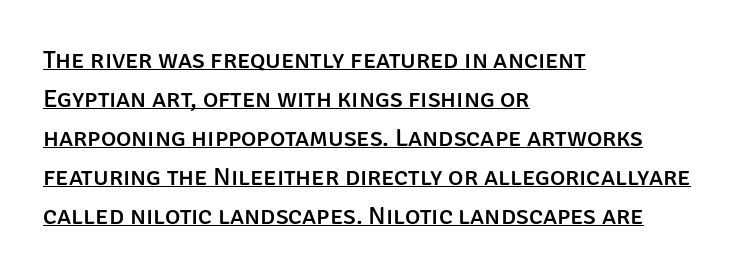
Visually the block forms a straight wall on the left and a jagged coastline on the right. Leading: standard. Is the letter spacing exaggerated? No — it looks like the ordinary default. These lines were composed using upright roman letters.
